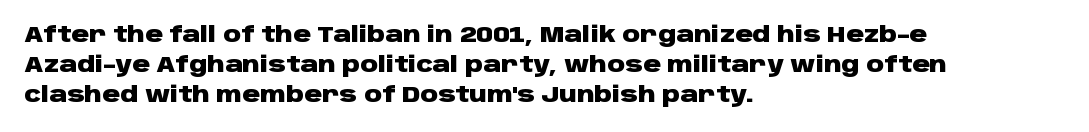
Q: Is the text bold? A: Yes.
Q: Is the text italic (slanted)? A: No, it is upright.
Q: Is the text underlined? A: No.
Q: How is the paragraph aligned? A: Left-aligned.
Q: Is the spacing between letters normal or unusually wide? A: Normal.
Q: Is the spacing between lines tight, normal or loose? A: Normal.
